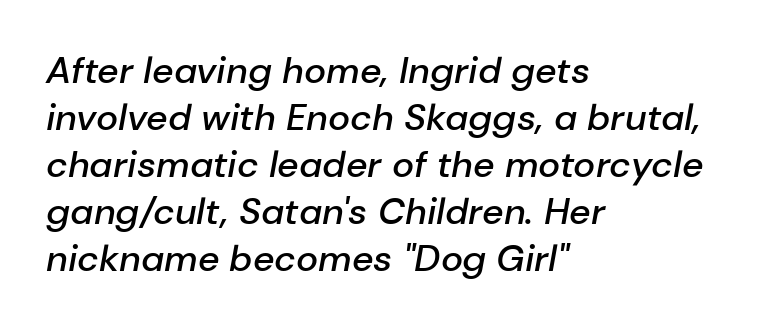
{"italic": "yes", "lean": "right", "slant_degrees": 10, "bold": "semi", "weight": "semibold", "width": "normal", "stroke_contrast": "low", "x_height": "medium", "monospaced": "no", "underline": "no", "align": "left", "line_spacing": "normal", "line_spacing_ratio": 1.27, "letter_spacing": "normal", "letter_spacing_em": 0.0, "glyph_px": 37}
